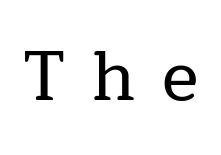
{"serif": "yes", "italic": "no", "width": "normal", "stroke_contrast": "low", "x_height": "medium", "monospaced": "no", "underline": "no", "letter_spacing": "wide", "letter_spacing_em": 0.38, "glyph_px": 69}
